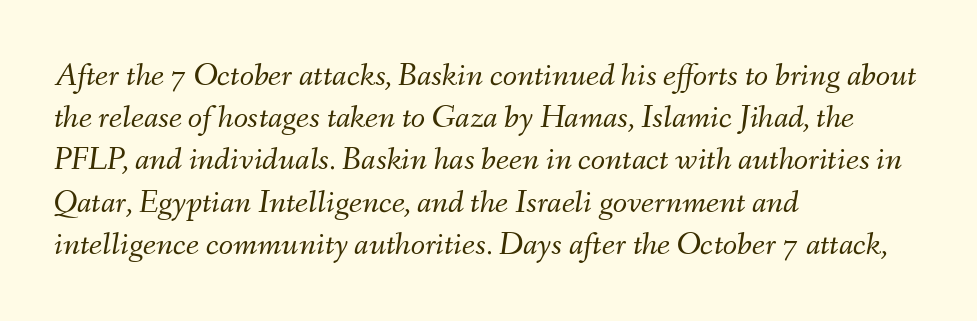
{"italic": "yes", "lean": "right", "slant_degrees": 9, "bold": "no", "weight": "light", "width": "normal", "stroke_contrast": "medium", "x_height": "small", "monospaced": "no", "underline": "no", "align": "left", "line_spacing": "normal", "line_spacing_ratio": 1.28, "letter_spacing": "normal", "letter_spacing_em": 0.0, "glyph_px": 33}
